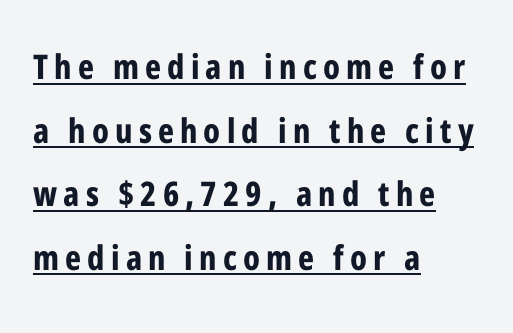
The image shows 34 px bold, condensed sans-serif type, upright; set left-aligned, line spacing 1.87x, underlined; low stroke contrast and a medium x-height.
